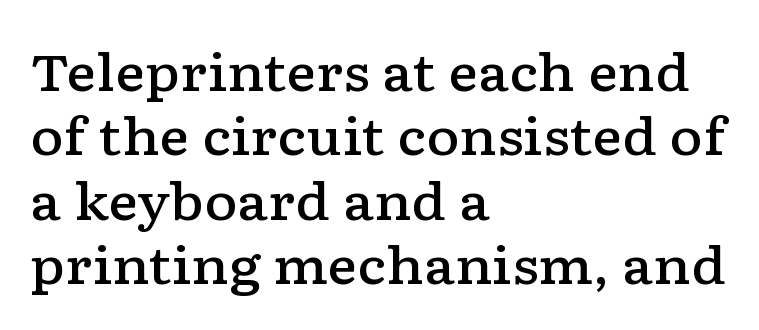
Q: Is the text bold? A: Semi-bold.
Q: Is the text italic (slanted)? A: No, it is upright.
Q: Is the typeface a serif or a sans-serif typeface? A: Serif.
Q: Is the text underlined? A: No.
Q: How is the paragraph aligned? A: Left-aligned.
Q: Is the spacing between letters normal or unusually wide? A: Normal.
Q: Is the spacing between lines tight, normal or loose? A: Normal.
Q: Width (condensed, normal, or wide)? A: Wide.
Q: Stroke contrast? A: Low.
Q: x-height? A: Medium.
Q: Monospaced? A: No.
